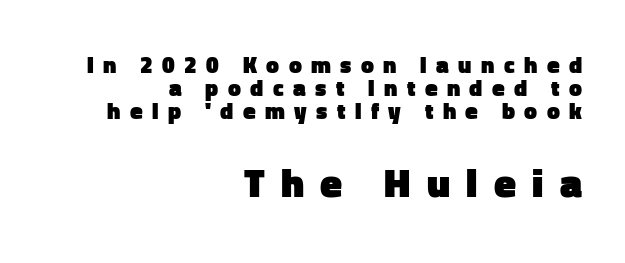
Q: Is the text bold? A: Yes.
Q: Is the text italic (slanted)? A: No, it is upright.
Q: Is the typeface a serif or a sans-serif typeface? A: Sans-serif.
Q: Is the text underlined? A: No.
Q: How is the paragraph aligned? A: Right-aligned.
Q: Is the spacing between letters normal or unusually wide? A: Unusually wide.
Q: Is the spacing between lines tight, normal or loose? A: Tight.
Q: Which block of text is set in a larger size, the first (top) or the second (bottom)? A: The second (bottom) one.
Q: Width (condensed, normal, or wide)? A: Normal.
Q: Stroke contrast? A: Low.
Q: x-height? A: Medium.
Q: Monospaced? A: No.
